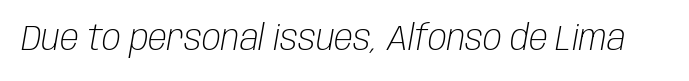
No chunkiness to these letters — they're not bold. These lines keep a tight, regular rhythm from letter to letter. The lettering tilts uniformly, giving the passage an italic look. Looks like regular typesetting: each glyph gets only the width it needs. The string is rendered with underlining switched off.
